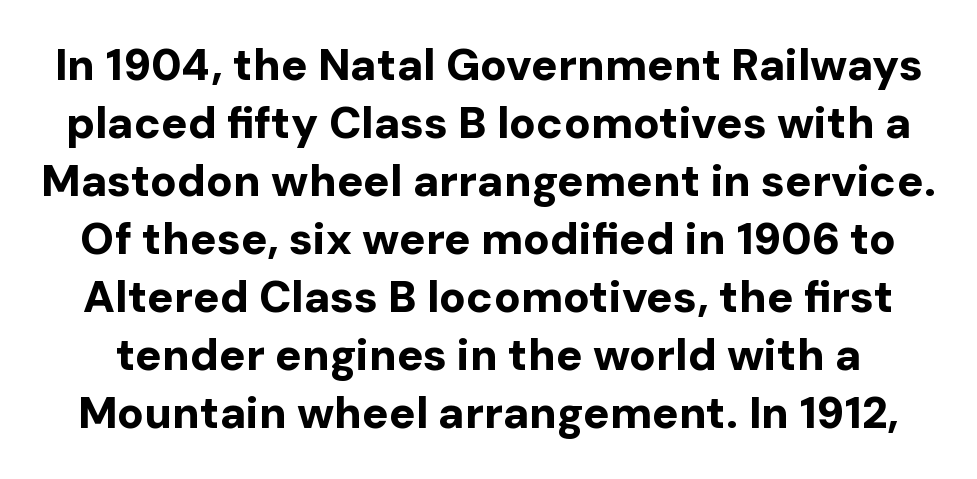
Q: Is the text bold? A: Yes.
Q: Is the text italic (slanted)? A: No, it is upright.
Q: Is the typeface a serif or a sans-serif typeface? A: Sans-serif.
Q: Is the text underlined? A: No.
Q: Is the spacing between letters normal or unusually wide? A: Normal.
Q: Is the spacing between lines tight, normal or loose? A: Normal.
Q: Width (condensed, normal, or wide)? A: Normal.
Q: Stroke contrast? A: Low.
Q: x-height? A: Medium.
Q: Monospaced? A: No.
